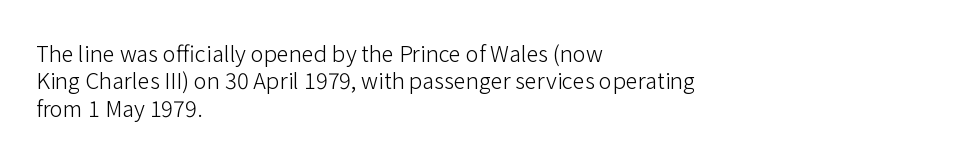
Counters stay open thanks to moderate or lighter strokes. All the whitespace from short lines collects on the right. Normally led — the rows are evenly, conventionally spaced. The glyphs are unaccompanied by any horizontal stroke below them.
